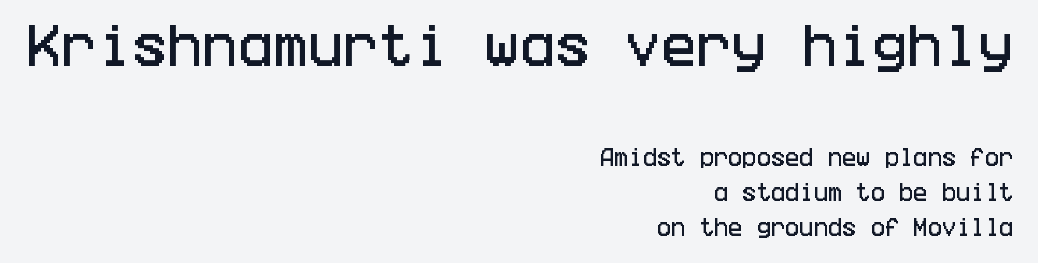
The text was rendered using a sans face with plain stroke endings. Does the copy run flush right? Yes — the right margin is perfectly even. Of the two passages, the one on top uses the larger point size. The horizontal fit of the characters is conventional and even. The space beneath each line is pristine and unruled.
